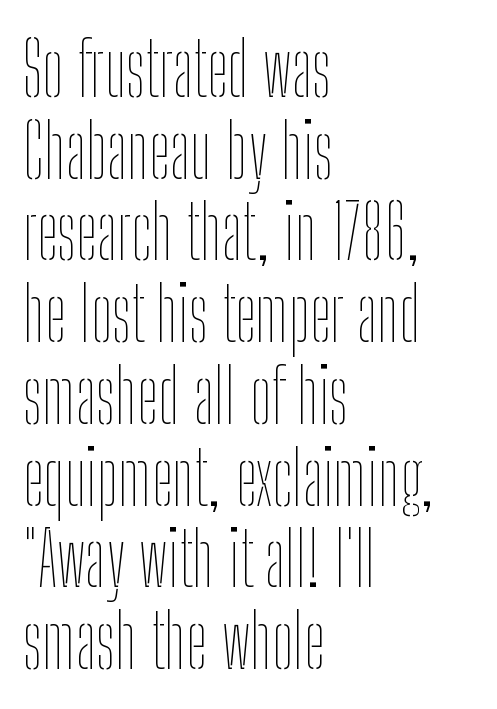
{"italic": "no", "bold": "no", "weight": "thin", "width": "condensed", "stroke_contrast": "low", "x_height": "medium", "monospaced": "no", "underline": "no", "align": "left", "line_spacing": "tight", "line_spacing_ratio": 1.09, "letter_spacing": "normal", "letter_spacing_em": 0.0, "glyph_px": 75}
